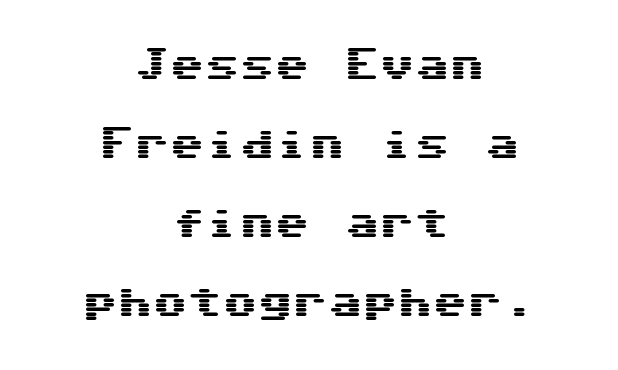
Q: Is the text italic (slanted)? A: No, it is upright.
Q: Is the typeface a serif or a sans-serif typeface? A: Sans-serif.
Q: Is the text underlined? A: No.
Q: How is the paragraph aligned? A: Centered.
Q: Is the spacing between letters normal or unusually wide? A: Normal.
Q: Is the spacing between lines tight, normal or loose? A: Loose.
Q: Width (condensed, normal, or wide)? A: Wide.
Q: Stroke contrast? A: Medium.
Q: x-height? A: Medium.
Q: Monospaced? A: Yes.
